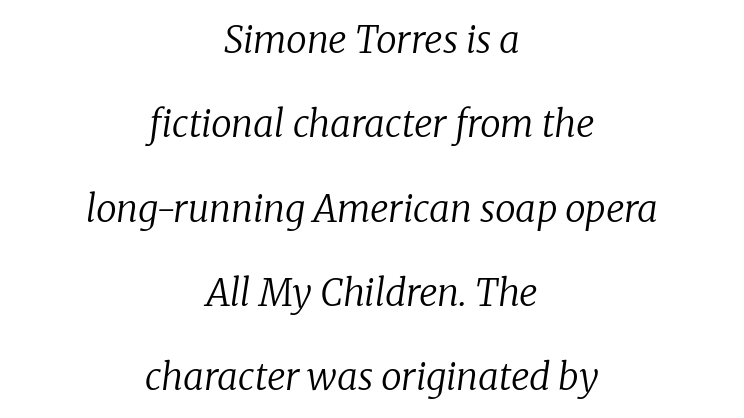
Here the glyphs are tracked normally, forming tight word shapes. Clear beneath every line of the passage. Leading is clearly above the norm, producing a sparse column. Do the characters align in a grid? No, the font is proportional. This rendering employs a face with finishing strokes, i.e., a serif. On a weight scale, this lands at 450 or below.
